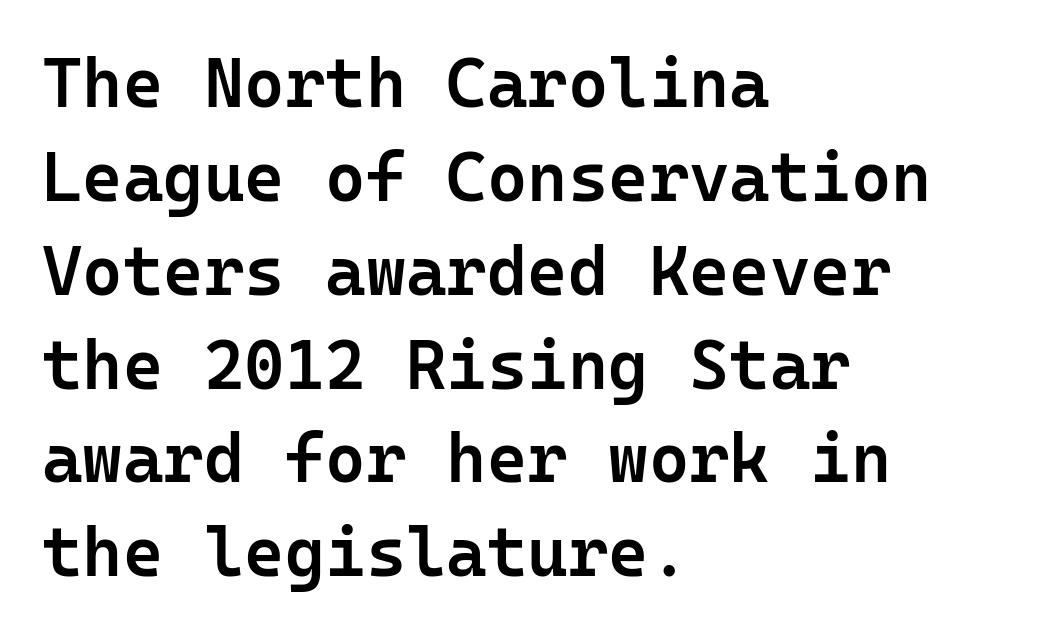
The image shows 69 px semibold sans-serif type, upright, monospaced; set left-aligned, normal line spacing (1.36x), normal letter spacing, not underlined; low stroke contrast and a medium x-height.
